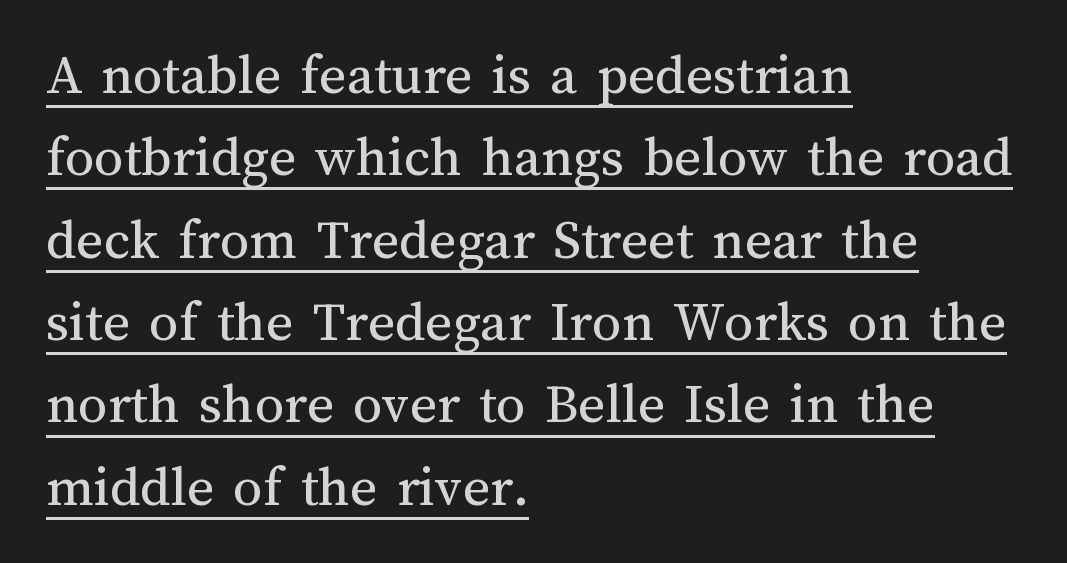
{"italic": "no", "bold": "no", "weight": "regular", "width": "normal", "stroke_contrast": "medium", "x_height": "medium", "monospaced": "no", "underline": "yes", "align": "left", "line_spacing": "normal", "line_spacing_ratio": 1.42, "letter_spacing": "normal", "letter_spacing_em": 0.0, "glyph_px": 58}
